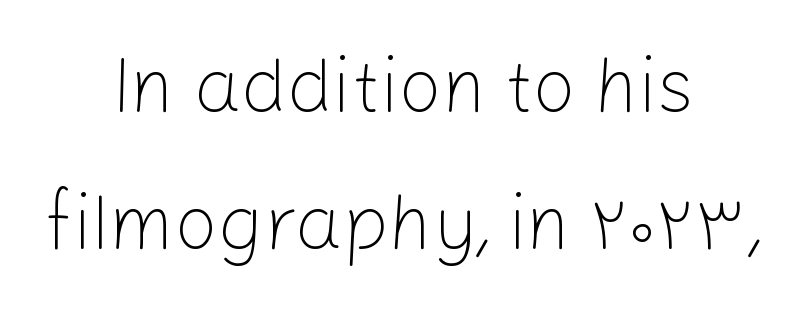
The image shows 76 px light sans-serif type, upright; set centered, line spacing 1.8x, normal letter spacing, not underlined; low stroke contrast and a medium x-height.
